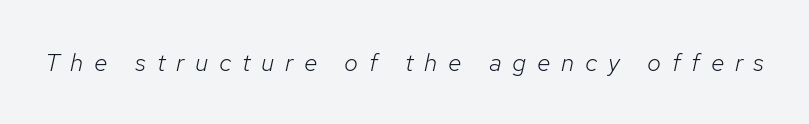
{"italic": "yes", "lean": "right", "slant_degrees": 12, "bold": "no", "underline": "no", "letter_spacing": "wide", "letter_spacing_em": 0.43, "glyph_px": 25}
